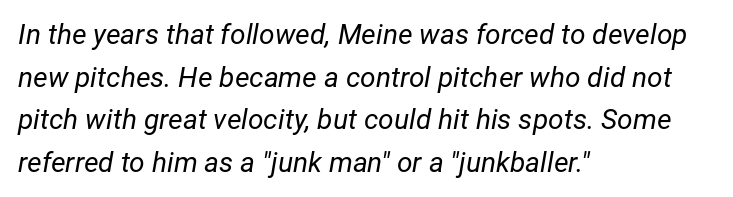
{"italic": "yes", "lean": "right", "slant_degrees": 12, "bold": "no", "weight": "regular", "width": "normal", "stroke_contrast": "low", "x_height": "medium", "monospaced": "no", "underline": "no", "align": "left", "line_spacing": "normal", "line_spacing_ratio": 1.52, "letter_spacing": "normal", "letter_spacing_em": 0.0, "glyph_px": 28}
